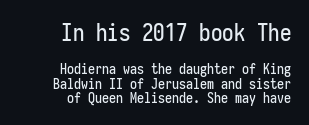
{"italic": "no", "underline": "no", "align": "right", "line_spacing": "tight", "line_spacing_ratio": 1.03, "letter_spacing": "normal", "letter_spacing_em": 0.0, "larger_block": "first", "size_ratio": 1.64, "glyph_px": 23}
